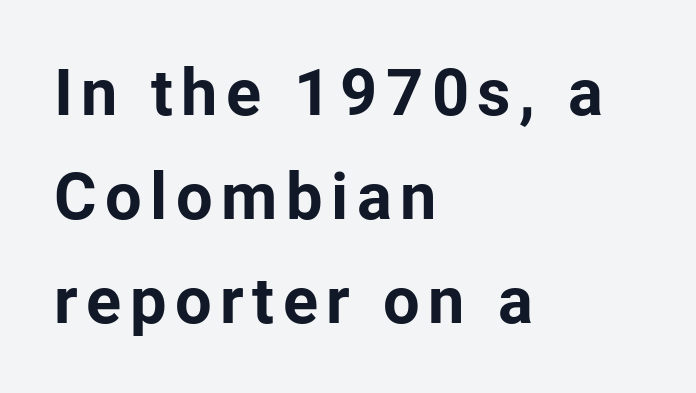
Q: Is the text bold? A: Yes.
Q: Is the text italic (slanted)? A: No, it is upright.
Q: Is the typeface a serif or a sans-serif typeface? A: Sans-serif.
Q: Is the text underlined? A: No.
Q: How is the paragraph aligned? A: Left-aligned.
Q: Is the spacing between lines tight, normal or loose? A: Normal.
Q: Width (condensed, normal, or wide)? A: Normal.
Q: Stroke contrast? A: Low.
Q: x-height? A: Medium.
Q: Monospaced? A: No.
